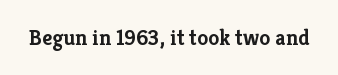
Short note: letters normally spaced. Words float on clear page, feet unadorned. The letters stand upright; this is a roman face. Heavy, bold letterforms.
